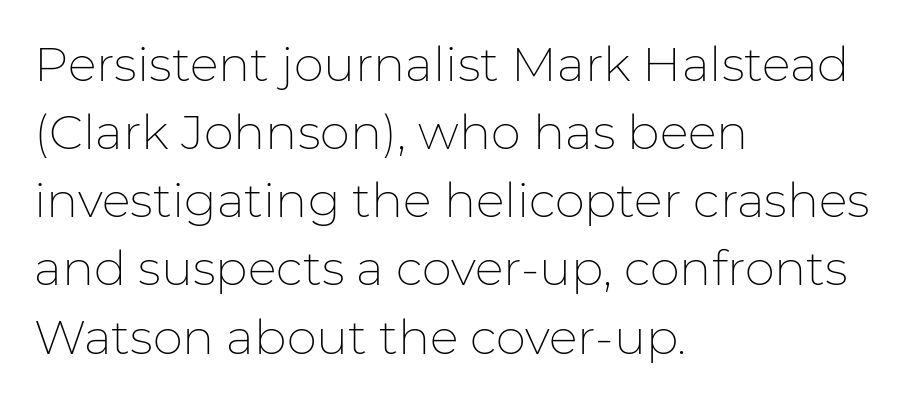
The typesetter chose a ragged-right arrangement here. Is this a heavy cut? Hardly; it is regular or lighter. This sample has the flowing, uneven cadence of proportional lettering. Does the leading feel generous? No, just average.
